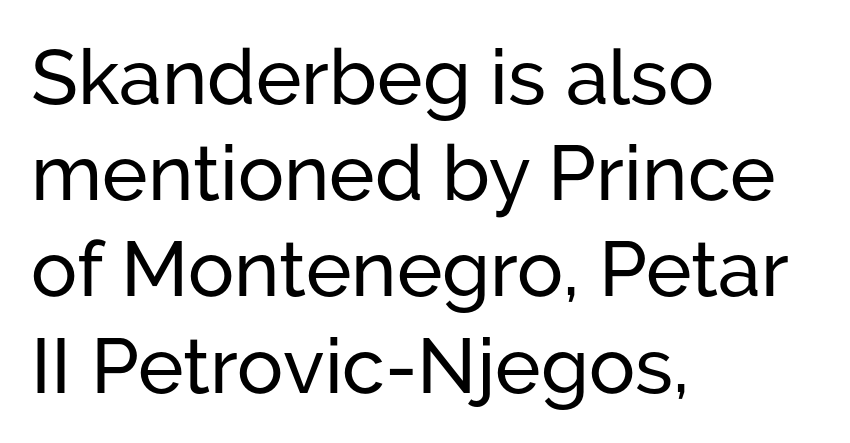
The face used here is a sans, in the tradition of grotesques and geometrics. The tracking reads as untouched default to a designer's eye. The lines in this sample share a left origin and differ only in where they stop. Clear beneath every line of the passage. Style check: upright.
